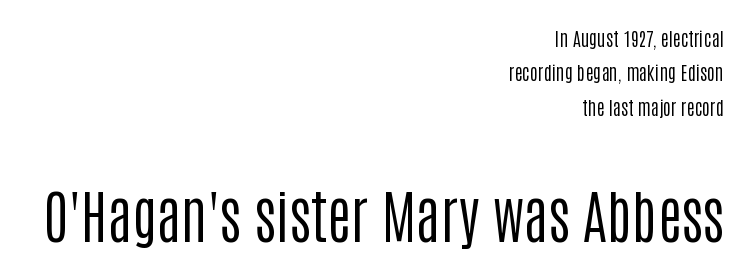
{"serif": "no", "italic": "no", "bold": "no", "weight": "regular", "width": "condensed", "stroke_contrast": "low", "x_height": "large", "monospaced": "no", "underline": "no", "align": "right", "line_spacing_ratio": 1.81, "letter_spacing": "normal", "letter_spacing_em": 0.0, "larger_block": "second", "size_ratio": 3.05, "glyph_px": 58}
